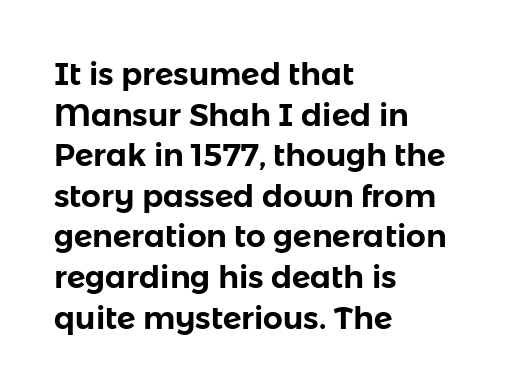
No word sits above an underline. Is there much room between lines? A standard amount, neither cramped nor airy. You could not count columns in this text — the font is proportionally spaced. Casual observation: everything's shoved over to the left.
